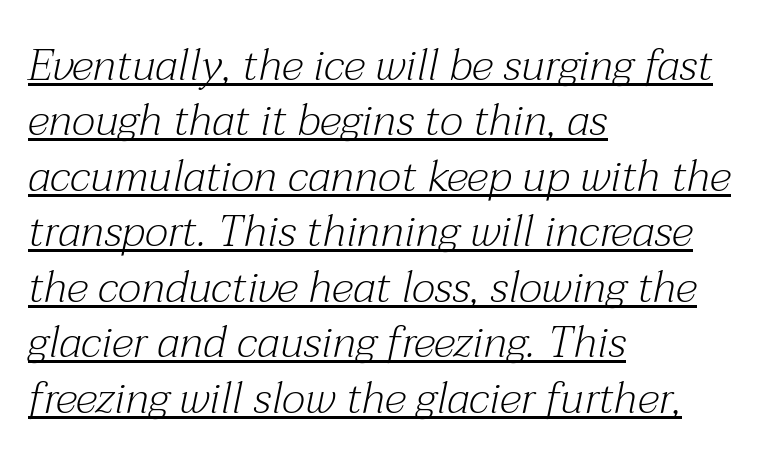
Q: Is the text bold? A: No.
Q: Is the text italic (slanted)? A: Yes, it leans right by about 12 degrees.
Q: Is the typeface a serif or a sans-serif typeface? A: Serif.
Q: Is the text underlined? A: Yes.
Q: How is the paragraph aligned? A: Left-aligned.
Q: Is the spacing between letters normal or unusually wide? A: Normal.
Q: Is the spacing between lines tight, normal or loose? A: Normal.
Q: Width (condensed, normal, or wide)? A: Normal.
Q: Stroke contrast? A: Medium.
Q: x-height? A: Medium.
Q: Monospaced? A: No.
